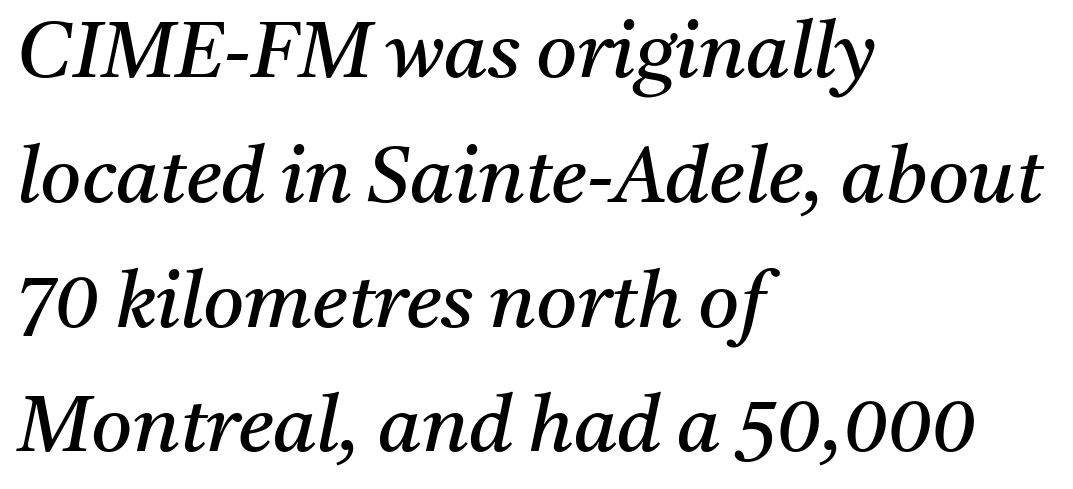
The image shows 79 px regular-weight serif type, italic (leaning right); set left-aligned, normal line spacing (1.58x), normal letter spacing, not underlined; medium stroke contrast and a medium x-height.
